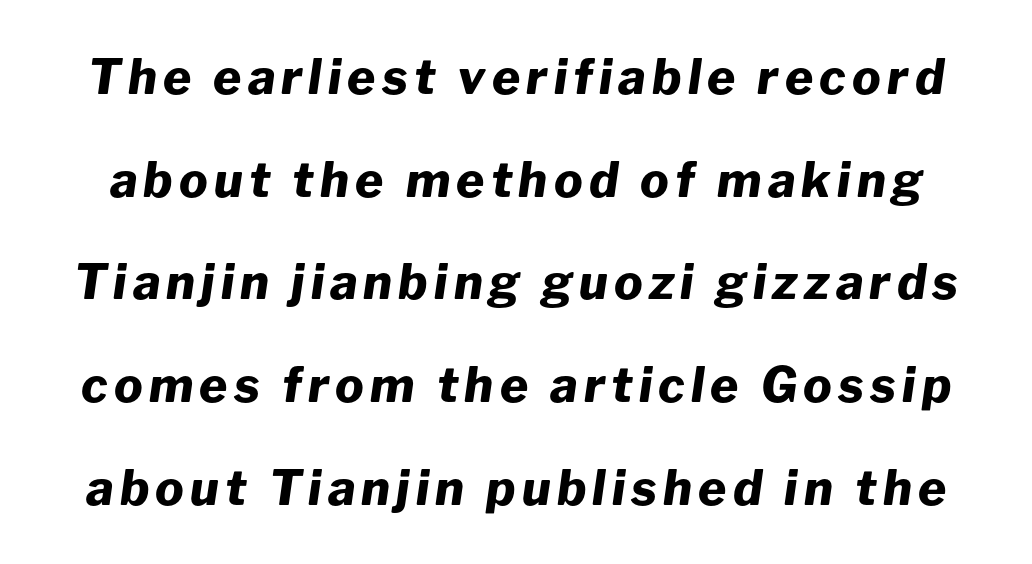
{"italic": "yes", "lean": "right", "slant_degrees": 8, "bold": "yes", "weight": "heavy", "width": "normal", "stroke_contrast": "low", "x_height": "medium", "monospaced": "no", "underline": "no", "line_spacing": "loose", "line_spacing_ratio": 2.14, "glyph_px": 48}
